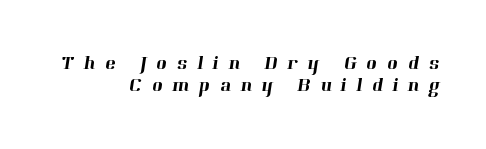
One glance says dense: line gaps are narrower than usual. Where is the straight margin? On the right. Spacing between characters has been opened up far beyond the box default. Nobody drew a line under any word here.
